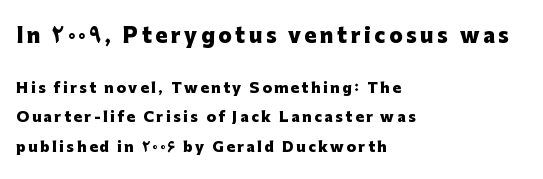
Whoever set this made the first block the dominant, larger element. The typography opts for an upright posture over an oblique one. Airy leading. Every row of glyphs begins at an identical x-position on the left.
